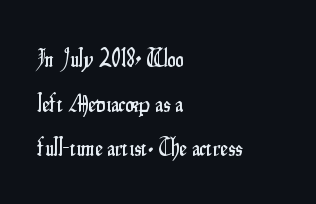
The image shows 24 px text type, upright; set left-aligned, line spacing 1.86x, normal letter spacing, not underlined.
